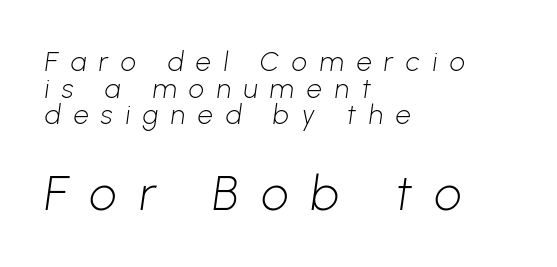
{"serif": "no", "bold": "no", "weight": "light", "width": "normal", "stroke_contrast": "low", "x_height": "medium", "monospaced": "no", "underline": "no", "align": "left", "line_spacing": "tight", "line_spacing_ratio": 0.99, "letter_spacing": "wide", "letter_spacing_em": 0.47, "larger_block": "second", "size_ratio": 1.78, "glyph_px": 48}
